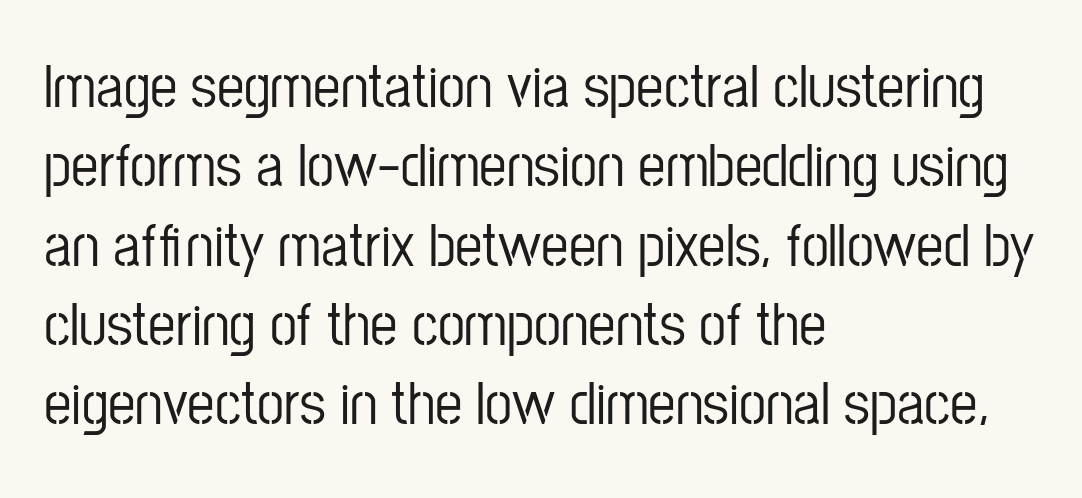
Q: Is the text italic (slanted)? A: No, it is upright.
Q: Is the typeface a serif or a sans-serif typeface? A: Sans-serif.
Q: Is the text underlined? A: No.
Q: How is the paragraph aligned? A: Left-aligned.
Q: Is the spacing between letters normal or unusually wide? A: Normal.
Q: Is the spacing between lines tight, normal or loose? A: Normal.
Q: Width (condensed, normal, or wide)? A: Condensed.
Q: Stroke contrast? A: Low.
Q: x-height? A: Medium.
Q: Monospaced? A: No.
